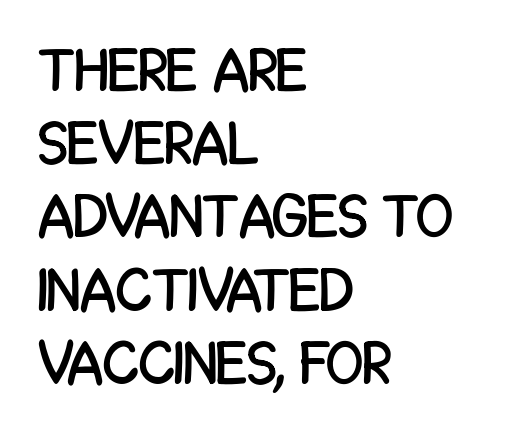
The image shows 61 px condensed sans-serif type, upright; set left-aligned, line spacing 1.2x, normal letter spacing, not underlined; low stroke contrast and a large x-height.
